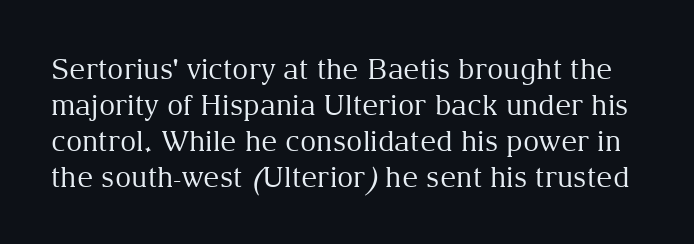
Q: Is the text bold? A: No.
Q: Is the text italic (slanted)? A: No, it is upright.
Q: Is the typeface a serif or a sans-serif typeface? A: Serif.
Q: Is the text underlined? A: No.
Q: Is the spacing between letters normal or unusually wide? A: Normal.
Q: Is the spacing between lines tight, normal or loose? A: Normal.
Q: Width (condensed, normal, or wide)? A: Normal.
Q: Stroke contrast? A: Medium.
Q: x-height? A: Medium.
Q: Monospaced? A: No.
